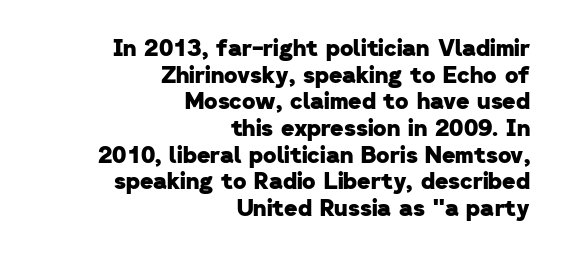
Q: Is the text bold? A: Yes.
Q: Is the text underlined? A: No.
Q: How is the paragraph aligned? A: Right-aligned.
Q: Is the spacing between letters normal or unusually wide? A: Normal.
